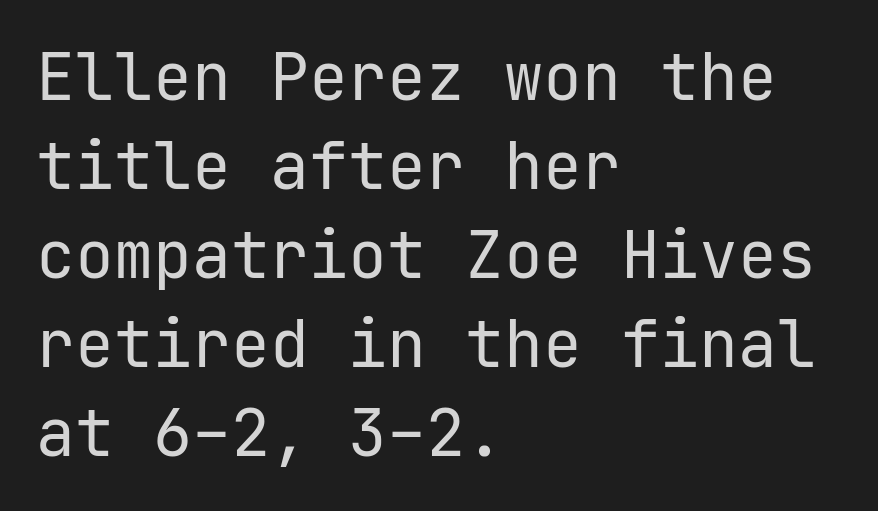
Each letter, wide or thin by design, is forced into the same width here. Beneath every word, the page is bare. Every stem runs plumb, perpendicular to the baseline. The face used here is a sans, in the tradition of grotesques and geometrics. Weight: regular or lighter.
